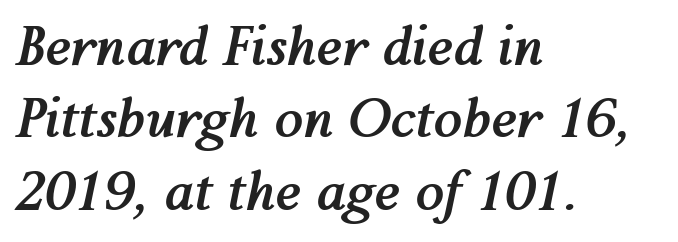
The image shows 52 px semibold type, italic (leaning right); set left-aligned, normal line spacing (1.39x), normal letter spacing, not underlined; medium stroke contrast and a medium x-height.
